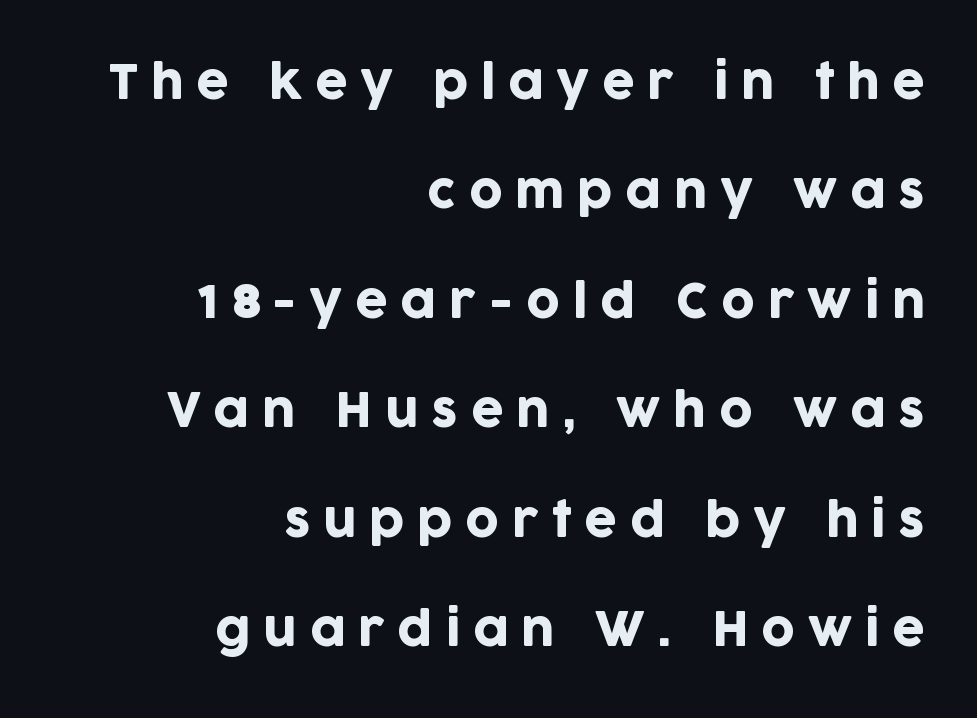
{"serif": "no", "italic": "no", "width": "normal", "stroke_contrast": "low", "x_height": "large", "monospaced": "no", "underline": "no", "align": "right", "line_spacing": "loose", "line_spacing_ratio": 2.38, "letter_spacing": "wide", "letter_spacing_em": 0.28, "glyph_px": 46}
